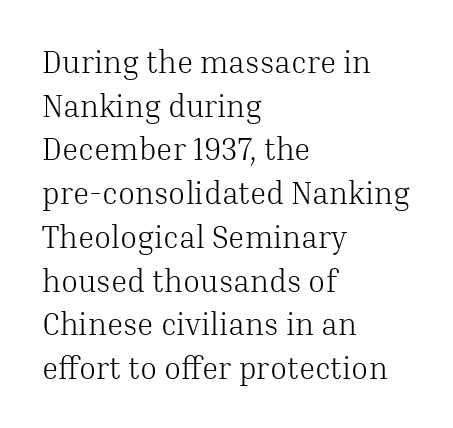
{"serif": "yes", "italic": "no", "bold": "no", "weight": "light", "width": "normal", "stroke_contrast": "medium", "x_height": "medium", "monospaced": "no", "underline": "no", "align": "left", "line_spacing": "normal", "line_spacing_ratio": 1.41, "letter_spacing": "normal", "letter_spacing_em": 0.0, "glyph_px": 31}
